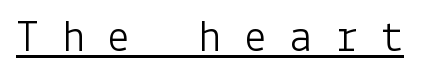
Students, observe the line beneath the letters — that is underlining. The face used here is rendered with a markedly widened letterfit. The specimen reads as upright at a glance. The characters are drawn with everyday or finer stroke widths. A typesetter would label this face a sans.
